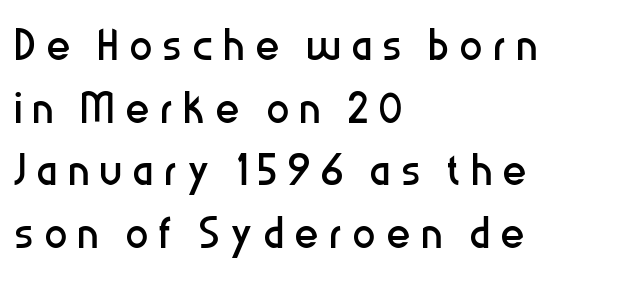
Characters remain perfectly vertical along every line. Here the designer chose a conventional face with non-uniform glyph widths. The rag falls on the right side of this text block. This rendering employs a face without finishing strokes, i.e., a sans-serif.
